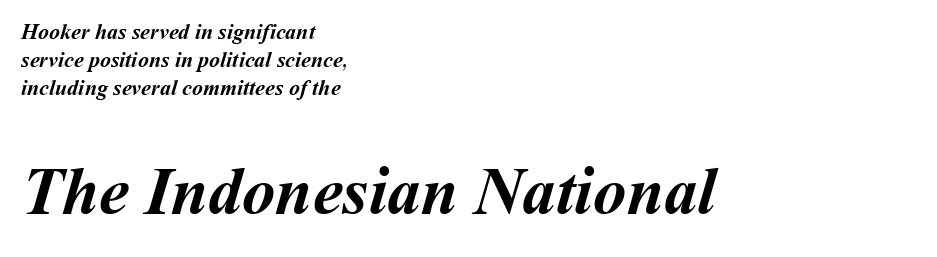
Q: Is the text bold? A: Yes.
Q: Is the text underlined? A: No.
Q: How is the paragraph aligned? A: Left-aligned.
Q: Is the spacing between letters normal or unusually wide? A: Normal.
Q: Is the spacing between lines tight, normal or loose? A: Normal.
Q: Which block of text is set in a larger size, the first (top) or the second (bottom)? A: The second (bottom) one.
Q: Width (condensed, normal, or wide)? A: Normal.
Q: Stroke contrast? A: Medium.
Q: x-height? A: Medium.
Q: Monospaced? A: No.
